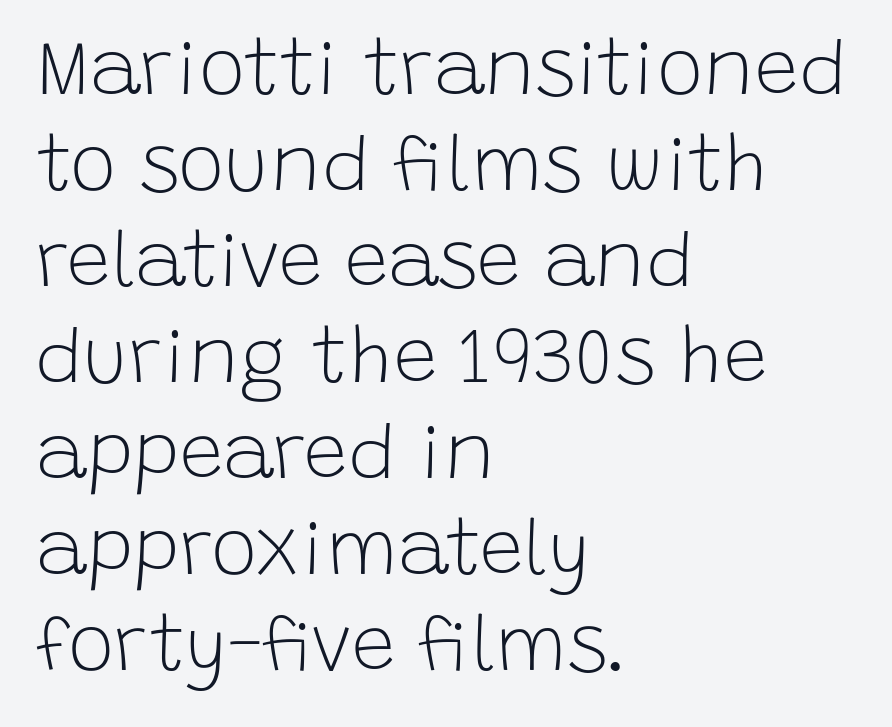
Q: Is the text bold? A: No.
Q: Is the text italic (slanted)? A: No, it is upright.
Q: Is the typeface a serif or a sans-serif typeface? A: Sans-serif.
Q: Is the text underlined? A: No.
Q: How is the paragraph aligned? A: Left-aligned.
Q: Is the spacing between letters normal or unusually wide? A: Normal.
Q: Width (condensed, normal, or wide)? A: Normal.
Q: Stroke contrast? A: Low.
Q: x-height? A: Large.
Q: Monospaced? A: No.
